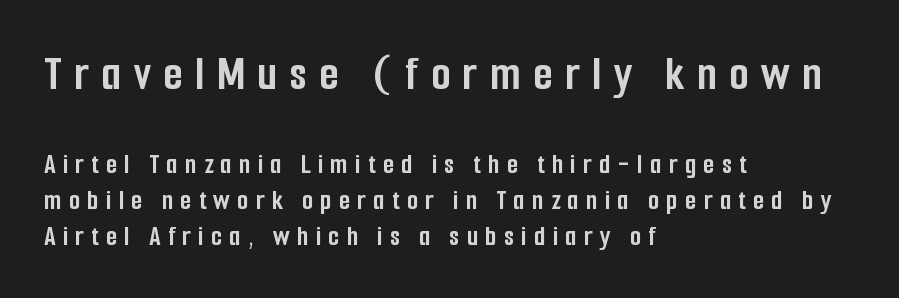
The image shows 50 px semibold, condensed sans-serif type, upright; set left-aligned, line spacing 1.24x, unusually wide letter spacing (+0.25 em), not underlined; the first (top) block is 1.72x larger; low stroke contrast and a medium x-height.
